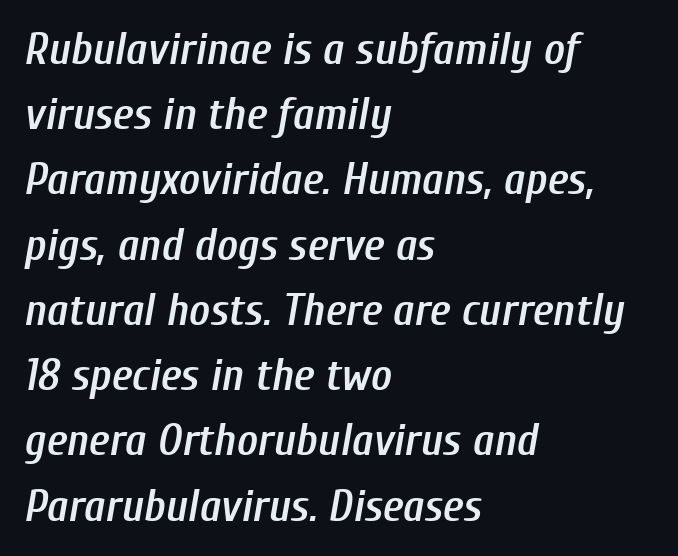
Q: Is the text bold? A: Semi-bold.
Q: Is the text italic (slanted)? A: Yes, it leans right by about 10 degrees.
Q: Is the text underlined? A: No.
Q: How is the paragraph aligned? A: Left-aligned.
Q: Is the spacing between letters normal or unusually wide? A: Normal.
Q: Is the spacing between lines tight, normal or loose? A: Normal.
Q: Width (condensed, normal, or wide)? A: Condensed.
Q: Stroke contrast? A: Low.
Q: x-height? A: Medium.
Q: Monospaced? A: No.
